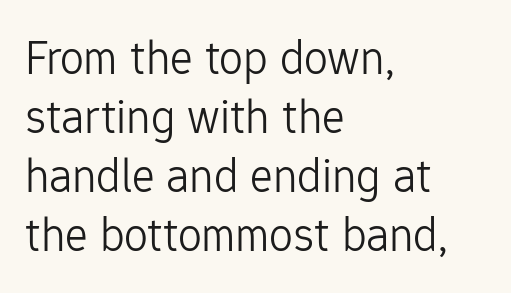
The image shows 48 px light sans-serif type, upright; set left-aligned, line spacing 1.23x, normal letter spacing, not underlined; low stroke contrast and a medium x-height.
